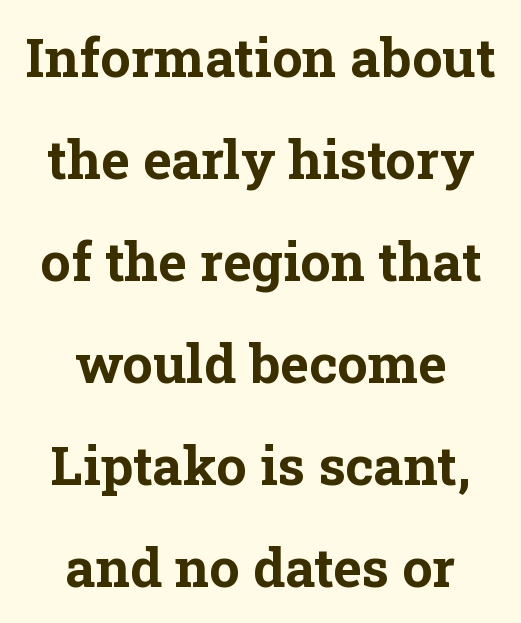
Q: Is the text bold? A: Yes.
Q: Is the text italic (slanted)? A: No, it is upright.
Q: Is the typeface a serif or a sans-serif typeface? A: Serif.
Q: Is the text underlined? A: No.
Q: How is the paragraph aligned? A: Centered.
Q: Is the spacing between letters normal or unusually wide? A: Normal.
Q: Width (condensed, normal, or wide)? A: Normal.
Q: Stroke contrast? A: Low.
Q: x-height? A: Medium.
Q: Monospaced? A: No.
